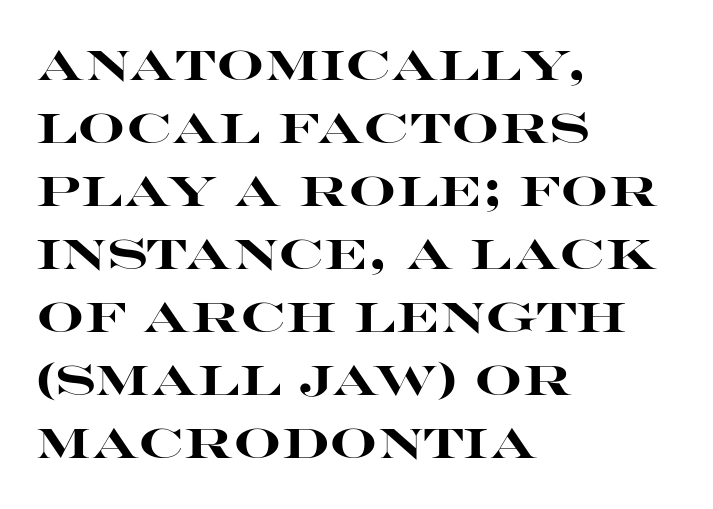
How heavy is the stroke? Heavy — this is a bold. Note the varied advance widths — an 'i' is clearly narrower than an 'm'. This sample keeps an unexceptional amount of space between lines. Here the glyphs are tracked normally, forming tight word shapes.
